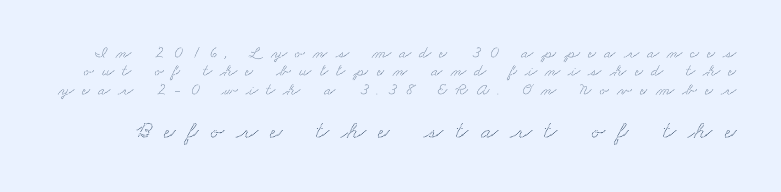
{"underline": "no", "line_spacing": "tight", "line_spacing_ratio": 1.08, "letter_spacing": "wide", "letter_spacing_em": 0.49, "larger_block": "second", "size_ratio": 1.47, "glyph_px": 25}
